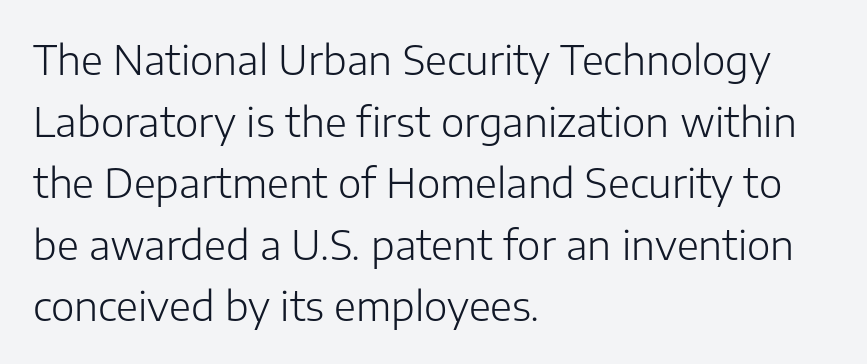
The image shows 40 px light sans-serif type, upright; set left-aligned, normal line spacing (1.54x), normal letter spacing, not underlined; low stroke contrast and a medium x-height.
